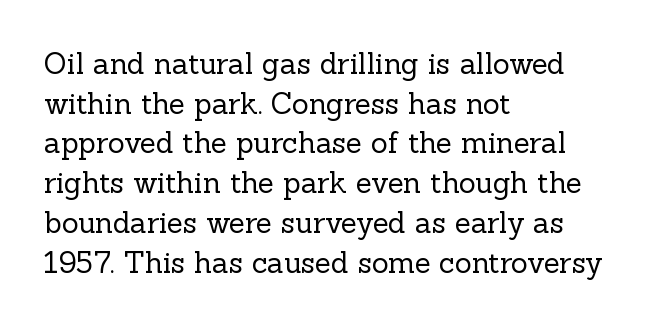
Q: Is the text bold? A: No.
Q: Is the text italic (slanted)? A: No, it is upright.
Q: Is the typeface a serif or a sans-serif typeface? A: Serif.
Q: Is the text underlined? A: No.
Q: How is the paragraph aligned? A: Left-aligned.
Q: Is the spacing between letters normal or unusually wide? A: Normal.
Q: Is the spacing between lines tight, normal or loose? A: Normal.
Q: Width (condensed, normal, or wide)? A: Normal.
Q: x-height? A: Medium.
Q: Monospaced? A: No.
